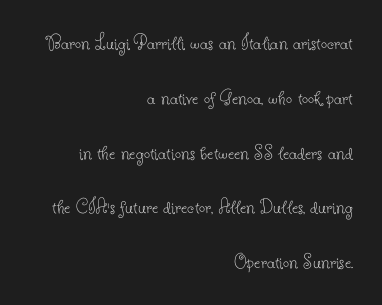
Is the type heavy? It reads as light-to-regular instead. It's the straight-up-and-down kind of type. Underline: absent. Quick note: interline space is abundant. Standard letterfit; no display-style spreading of the glyphs.
